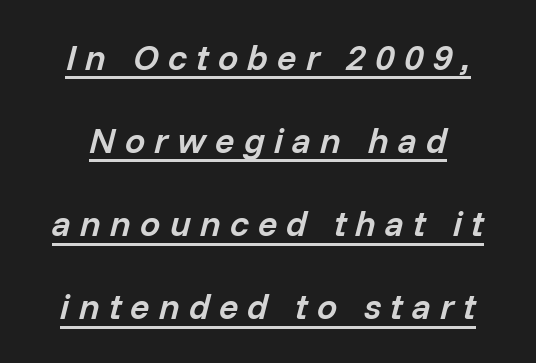
The rendering uses the underline text-decoration. Typographic density is moderately raised because the face is semibold. Here the glyphs are tracked loosely, breaking word shapes into spaced letters. Does the lettering tilt? It does — this is italic. Each letter keeps its own natural width here, so spacing adapts to shape. How would I describe the line gaps? Wide and relaxed.
